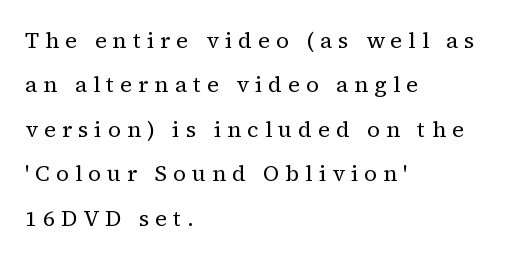
You could only call the tracking loose — the letters float apart. Plain, unruled lines of type. Is the stroke heavy? The answer is a plain regular-or-lighter. Does the copy run flush right? No — it runs flush left. Does the leading feel generous? Absolutely, it's lavish. Every stem runs plumb, perpendicular to the baseline.
